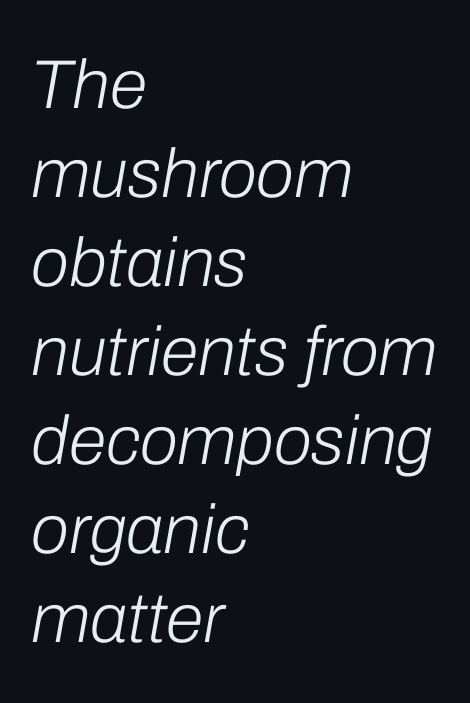
Q: Is the text bold? A: No.
Q: Is the text italic (slanted)? A: Yes, it leans right by about 10 degrees.
Q: Is the text underlined? A: No.
Q: How is the paragraph aligned? A: Left-aligned.
Q: Is the spacing between letters normal or unusually wide? A: Normal.
Q: Is the spacing between lines tight, normal or loose? A: Normal.
Q: Width (condensed, normal, or wide)? A: Normal.
Q: Stroke contrast? A: Low.
Q: x-height? A: Medium.
Q: Monospaced? A: No.
